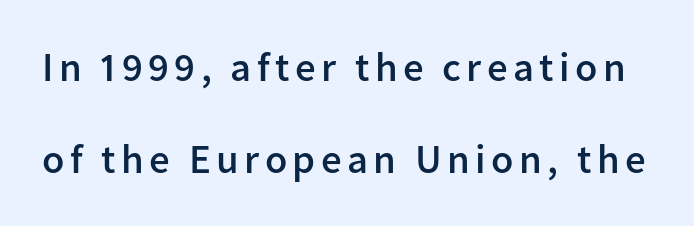
{"serif": "no", "italic": "no", "bold": "semi", "weight": "semibold", "width": "normal", "stroke_contrast": "low", "x_height": "medium", "monospaced": "no", "underline": "no", "line_spacing": "loose", "line_spacing_ratio": 2.24, "glyph_px": 41}
